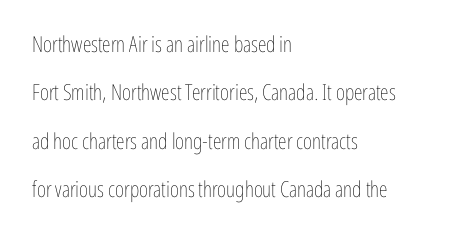
The image shows 22 px text type, upright; set left-aligned, loose line spacing (2.2x), normal letter spacing, not underlined.
